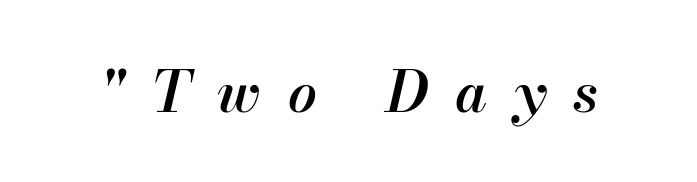
Characters are canted at an angle relative to the baseline's perpendicular. Looks like regular typesetting: each glyph gets only the width it needs. This is the in-between weight designers call semibold or demi. The space beneath each line is pristine and unruled. Students, note that the glyphs here are deliberately spaced far apart.
